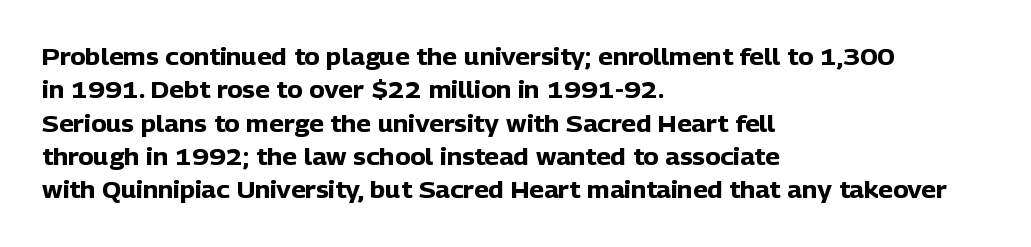
Every letter is thick-stroked: bold, no question. The space directly below the letters is spotless. How would I describe the line gaps? Plain and ordinary. A classic flush-left, rag-right setting is used for this passage. The specimen reads as upright at a glance.
